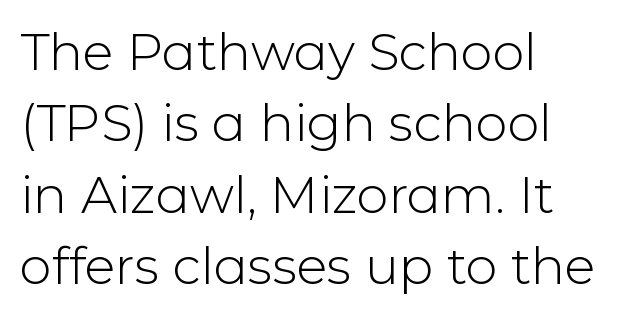
The rows are spaced the way most documents space them. Serif or sans? Sans — the stroke terminals are bare. Does extra space separate the letters? No, they use regular spacing. Heaviness? Minimal to ordinary, like unemphasized prose. The paragraph has a hard left edge and a soft right edge.
